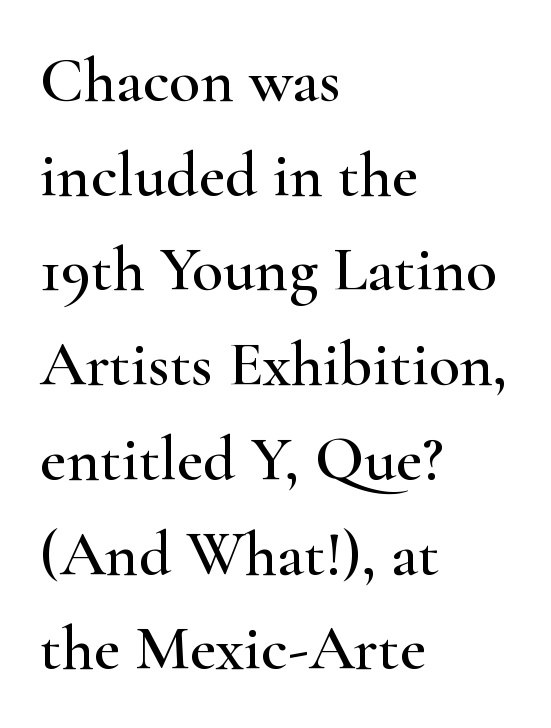
The image shows 64 px wide serif type, upright; set left-aligned, normal line spacing (1.48x), normal letter spacing, not underlined; high stroke contrast and a small x-height.
